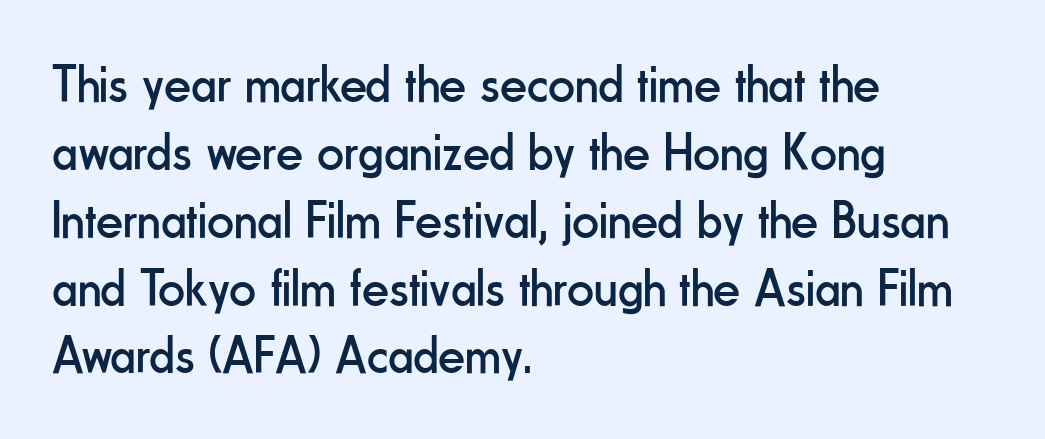
{"serif": "no", "italic": "no", "bold": "no", "weight": "regular", "width": "condensed", "stroke_contrast": "low", "x_height": "small", "monospaced": "no", "underline": "no", "align": "left", "line_spacing": "normal", "line_spacing_ratio": 1.28, "letter_spacing": "normal", "letter_spacing_em": 0.0, "glyph_px": 53}
